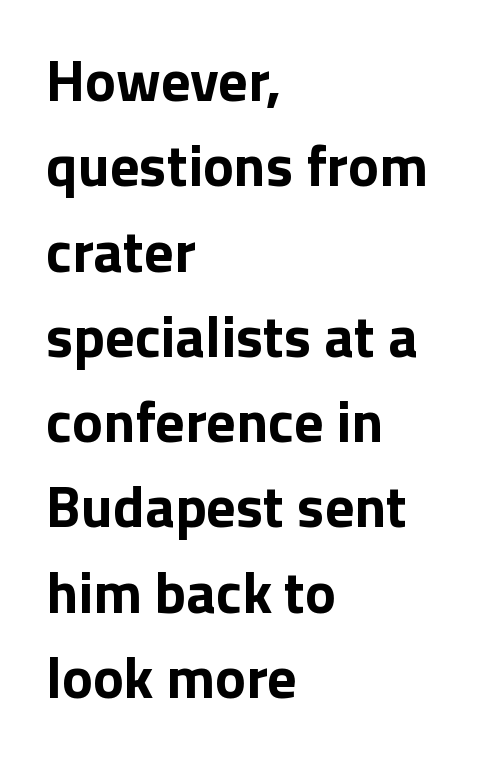
Q: Is the text bold? A: Yes.
Q: Is the text italic (slanted)? A: No, it is upright.
Q: Is the typeface a serif or a sans-serif typeface? A: Sans-serif.
Q: Is the text underlined? A: No.
Q: How is the paragraph aligned? A: Left-aligned.
Q: Is the spacing between letters normal or unusually wide? A: Normal.
Q: Is the spacing between lines tight, normal or loose? A: Normal.
Q: Width (condensed, normal, or wide)? A: Normal.
Q: Stroke contrast? A: Low.
Q: x-height? A: Medium.
Q: Monospaced? A: No.
